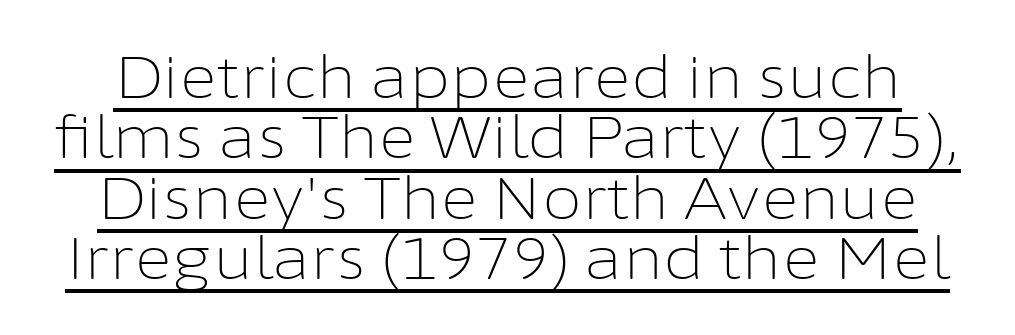
The image shows 58 px light sans-serif type, upright; set tight line spacing (1.04x), normal letter spacing, underlined; low stroke contrast and a medium x-height.
